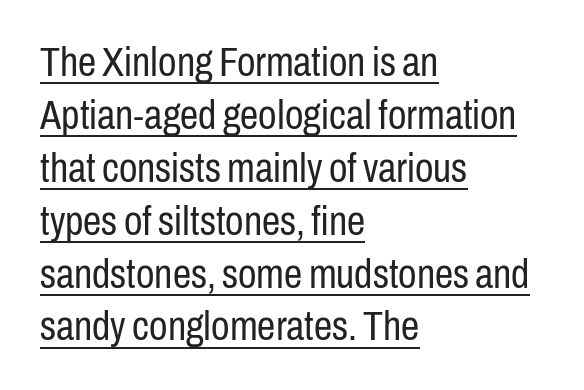
This is the regular roman posture of the typeface. Compared with a typical body face, this is equally light or lighter still. Each letter keeps its own natural width here, so spacing adapts to shape. Line starts are locked; line ends wander. Interline gaps are of average width in this sample. Letterform terminals end flat and unadorned throughout the passage.
